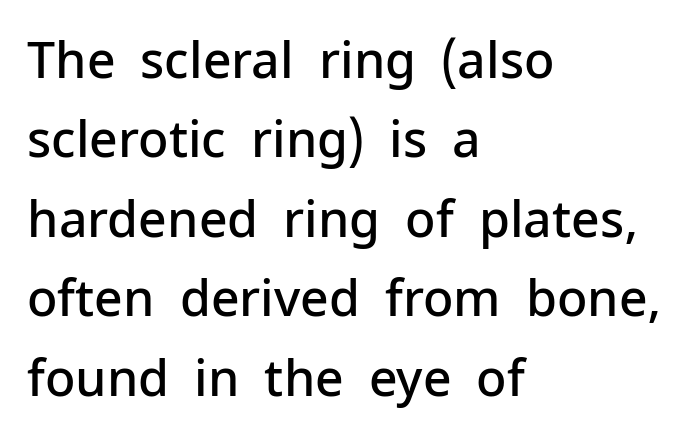
{"serif": "no", "italic": "no", "bold": "semi", "weight": "semibold", "width": "normal", "stroke_contrast": "low", "x_height": "medium", "monospaced": "no", "underline": "no", "align": "left", "line_spacing": "normal", "line_spacing_ratio": 1.59, "letter_spacing": "normal", "letter_spacing_em": 0.0, "glyph_px": 50}
